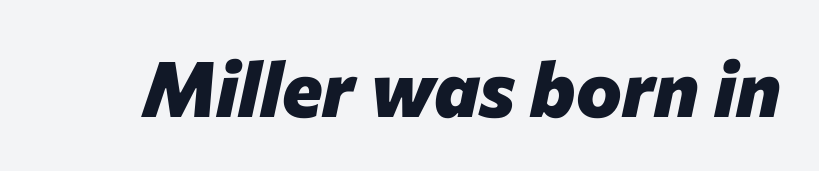
{"italic": "yes", "lean": "right", "slant_degrees": 12, "bold": "yes", "weight": "heavy", "width": "normal", "stroke_contrast": "low", "x_height": "medium", "monospaced": "no", "underline": "no", "letter_spacing": "normal", "letter_spacing_em": 0.0, "glyph_px": 77}
